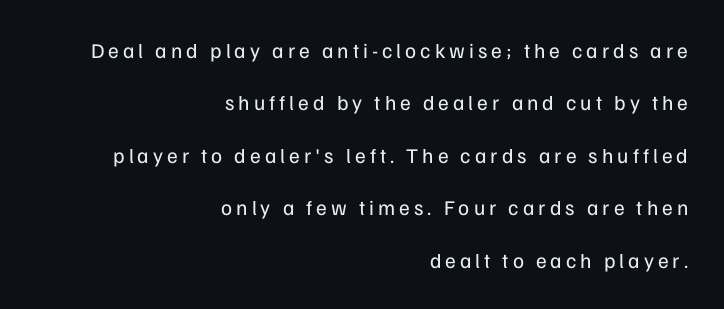
Q: Is the text bold? A: No.
Q: Is the text italic (slanted)? A: No, it is upright.
Q: Is the text underlined? A: No.
Q: How is the paragraph aligned? A: Right-aligned.
Q: Is the spacing between lines tight, normal or loose? A: Loose.
